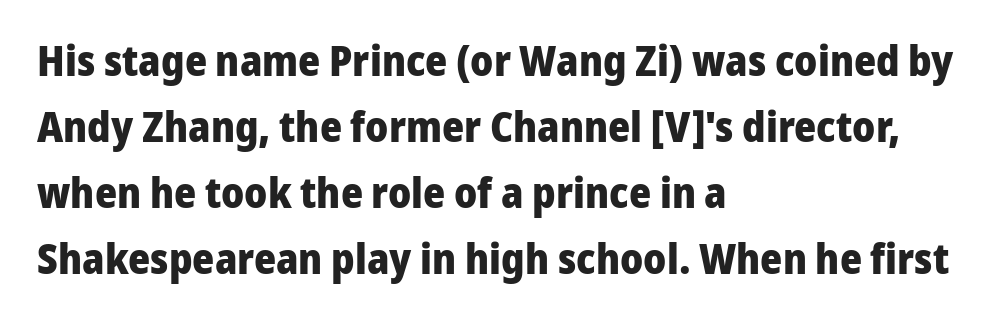
The sample has been set heavy, in full bold. The lettering stays uniformly vertical, giving the passage a roman look. Nope, no serifs anywhere on these letters. You could call the tracking neutral — neither tight nor loose. Each line starts at the same left margin while the right side varies. Is this a fixed-width face? No — the glyphs have proportional, varying widths.
